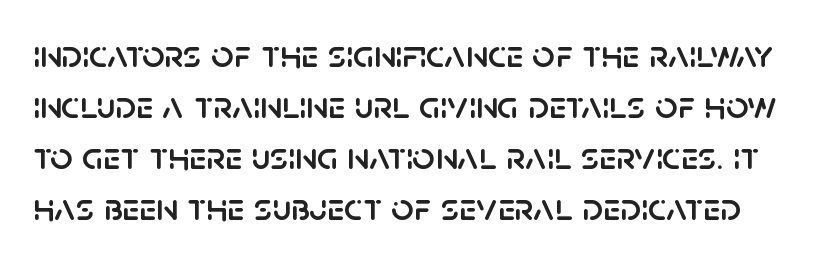
Typographically, this falls in the sans-serif category. The passage shown is typed in a proportional face where columns would drift. Each row of text sits above clean, open space. Is there much room between lines? A standard amount, neither cramped nor airy. It's the straight-up-and-down kind of type.
